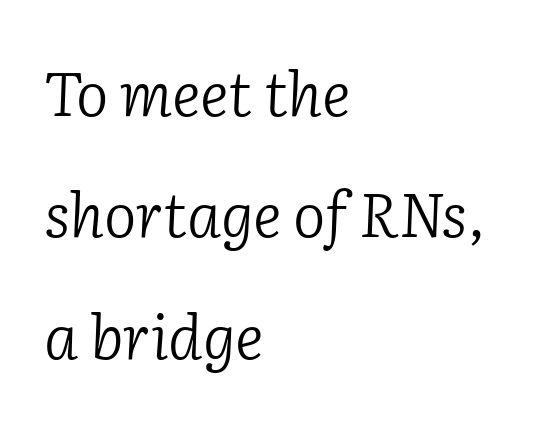
The image shows 61 px light serif type, italic (leaning right); set left-aligned, loose line spacing (1.99x), normal letter spacing, not underlined; low stroke contrast and a medium x-height.
